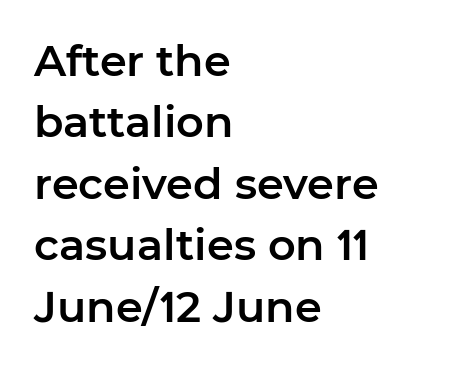
Spacing between characters is what you'd get straight out of the box. Looks like regular typesetting: each glyph gets only the width it needs. Notice how descenders clear the ascenders below comfortably — that's standard leading. Is the block centered? No — it sits flush against the left margin.
